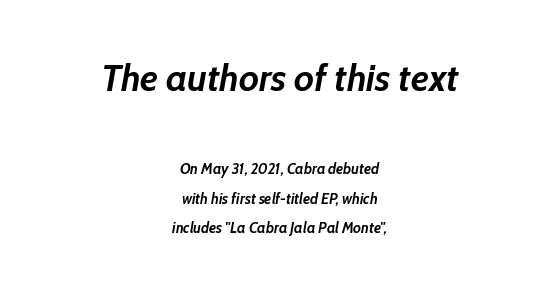
This is oblique type, the kind used for emphasis or titles. The vertical gap from one line to the next is large. Character widths vary here, with narrow letters taking less room than wide ones. The specimen omits any rule beneath the text block's lines.
